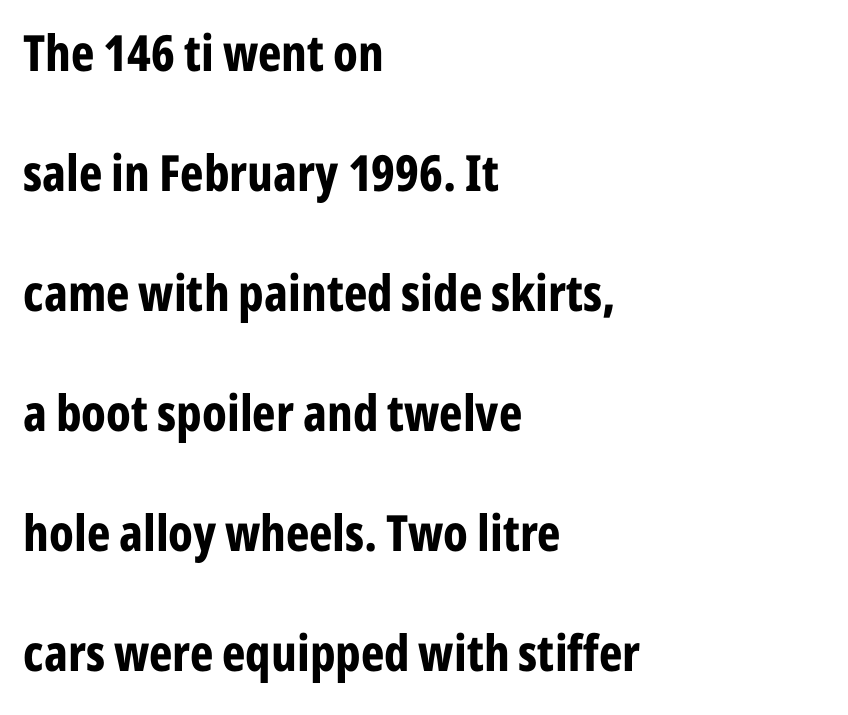
Q: Is the text bold? A: Yes.
Q: Is the text italic (slanted)? A: No, it is upright.
Q: Is the typeface a serif or a sans-serif typeface? A: Sans-serif.
Q: Is the text underlined? A: No.
Q: How is the paragraph aligned? A: Left-aligned.
Q: Is the spacing between letters normal or unusually wide? A: Normal.
Q: Is the spacing between lines tight, normal or loose? A: Loose.
Q: Width (condensed, normal, or wide)? A: Condensed.
Q: Stroke contrast? A: Low.
Q: x-height? A: Medium.
Q: Monospaced? A: No.
